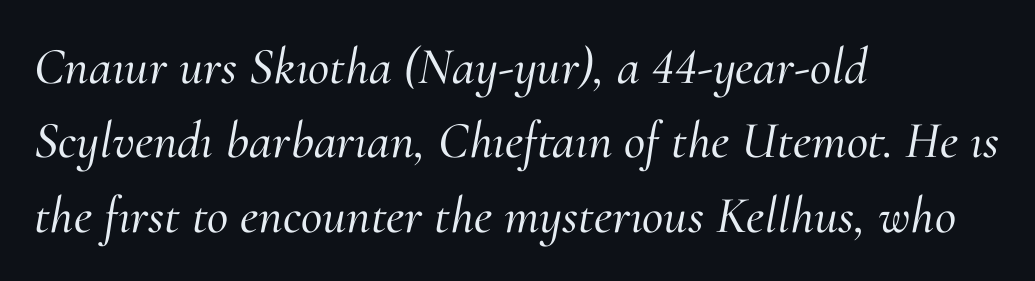
This sample has the flowing, uneven cadence of proportional lettering. The area under the type is left untouched. The lines sit at an ordinary, default distance from one another. Teacher's note: observe the even left margin — that is flush-left alignment.
